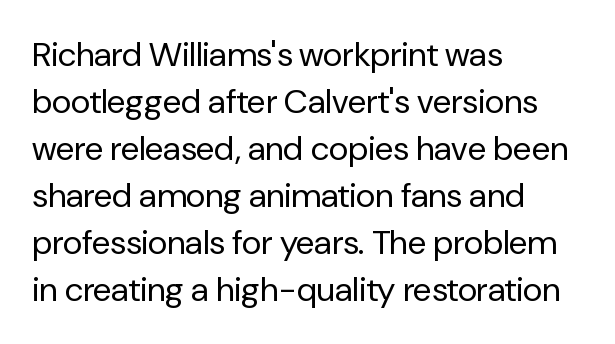
Q: Is the text bold? A: No.
Q: Is the text italic (slanted)? A: No, it is upright.
Q: Is the typeface a serif or a sans-serif typeface? A: Sans-serif.
Q: Is the text underlined? A: No.
Q: How is the paragraph aligned? A: Left-aligned.
Q: Is the spacing between letters normal or unusually wide? A: Normal.
Q: Is the spacing between lines tight, normal or loose? A: Normal.
Q: Width (condensed, normal, or wide)? A: Normal.
Q: Stroke contrast? A: Low.
Q: x-height? A: Medium.
Q: Monospaced? A: No.
